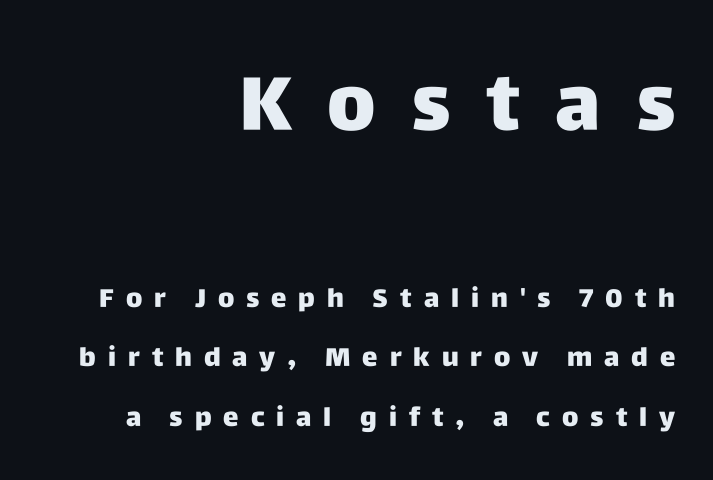
This block would shrink considerably if given ordinary leading; it's expanded now. The letterforms stand isolated, each surrounded by extra space. You can tell it's not italic because the verticals are truly vertical. Just letters on the line, the space beneath them empty. The upper block of text is set noticeably larger than the block beneath it. The face used here is proportionally spaced, like ordinary book or web type.
